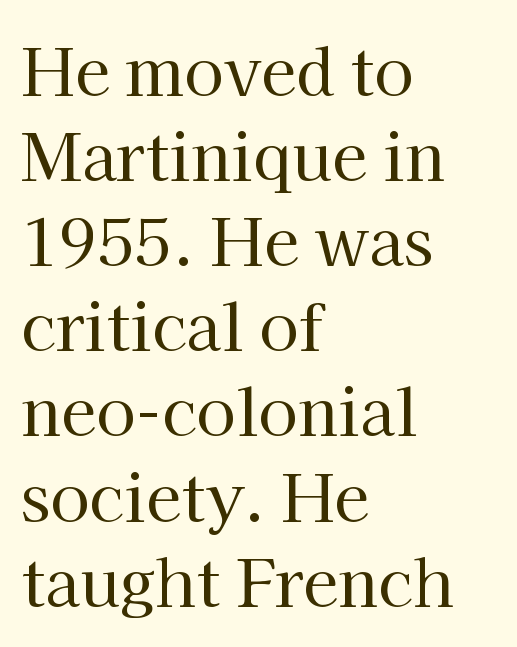
The image shows 64 px regular-weight serif type, upright; set left-aligned, normal line spacing (1.33x), normal letter spacing, not underlined; high stroke contrast and a medium x-height.
